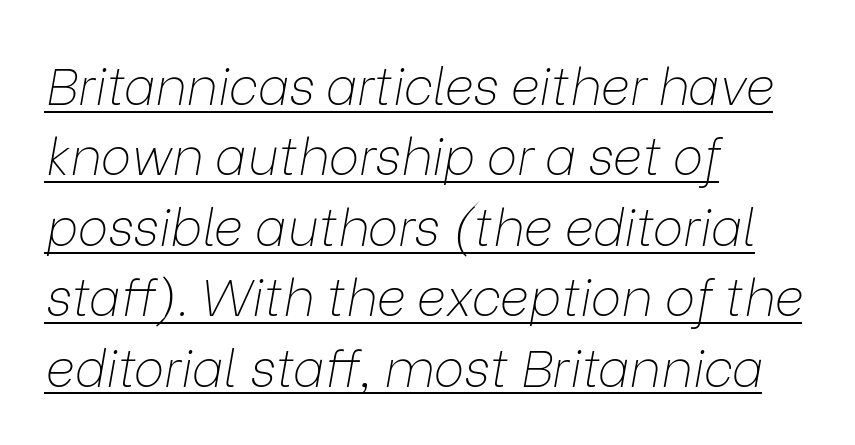
Q: Is the text bold? A: No.
Q: Is the text italic (slanted)? A: Yes, it leans right by about 9 degrees.
Q: Is the text underlined? A: Yes.
Q: How is the paragraph aligned? A: Left-aligned.
Q: Is the spacing between letters normal or unusually wide? A: Normal.
Q: Is the spacing between lines tight, normal or loose? A: Normal.
Q: Width (condensed, normal, or wide)? A: Normal.
Q: Stroke contrast? A: Low.
Q: x-height? A: Medium.
Q: Monospaced? A: No.
